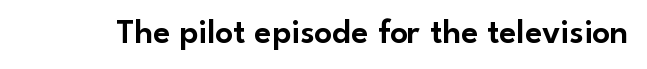
Is the letter spacing exaggerated? No — it looks like the ordinary default. Varying glyph widths throughout — classic text-font behaviour. A typesetter would mark this as roman, not italic. The space directly below the letters is spotless.
